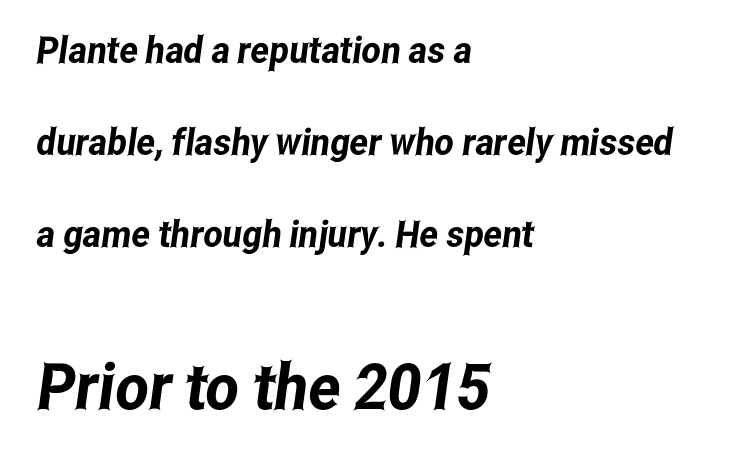
The image shows 64 px condensed sans-serif type; set left-aligned, loose line spacing (2.48x), normal letter spacing, not underlined; the second (bottom) block is 1.73x larger; low stroke contrast and a medium x-height.
